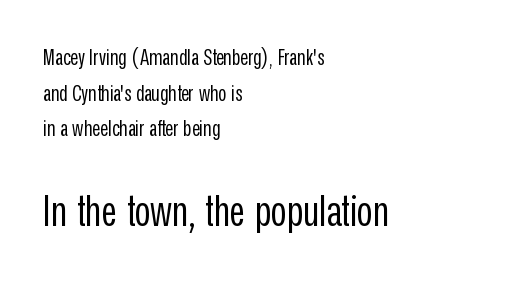
{"serif": "no", "italic": "no", "bold": "no", "weight": "regular", "width": "condensed", "stroke_contrast": "low", "x_height": "medium", "monospaced": "no", "underline": "no", "align": "left", "line_spacing": "normal", "line_spacing_ratio": 1.62, "letter_spacing": "normal", "letter_spacing_em": 0.0, "larger_block": "second", "size_ratio": 1.95, "glyph_px": 43}
